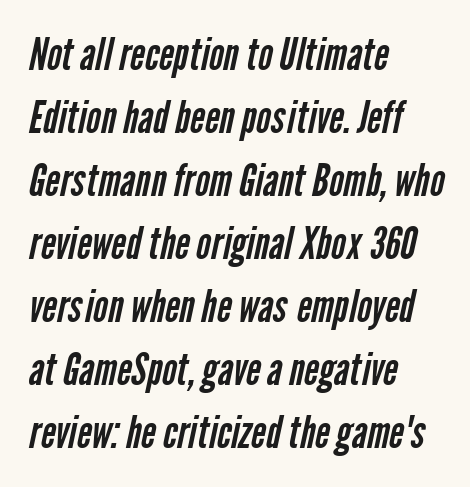
The image shows 45 px regular-weight, condensed sans-serif type; set left-aligned, normal line spacing (1.4x), normal letter spacing, not underlined; low stroke contrast and a medium x-height.
